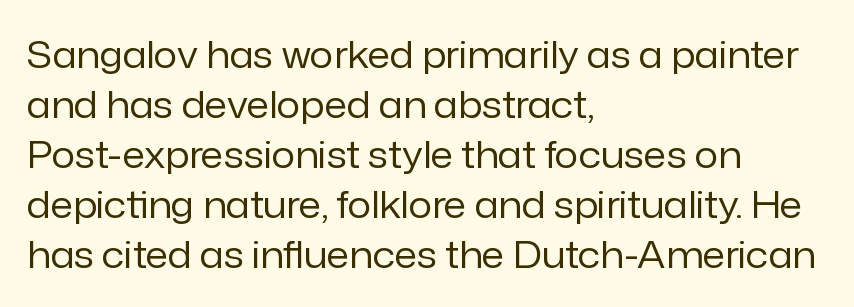
{"serif": "no", "italic": "no", "bold": "no", "weight": "regular", "width": "normal", "stroke_contrast": "low", "x_height": "medium", "monospaced": "no", "underline": "no", "align": "left", "line_spacing": "normal", "line_spacing_ratio": 1.35, "letter_spacing": "normal", "letter_spacing_em": 0.0, "glyph_px": 37}
